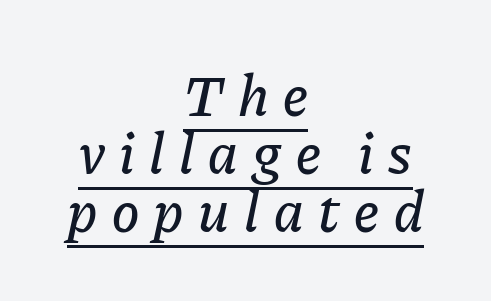
The image shows 58 px text type, italic (leaning right); set centered, tight line spacing (1.0x), unusually wide letter spacing (+0.25 em), underlined; low stroke contrast and a medium x-height.
